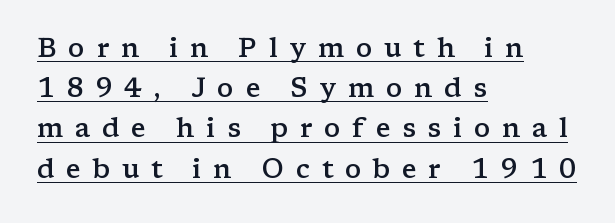
Q: Is the text bold? A: Semi-bold.
Q: Is the text italic (slanted)? A: No, it is upright.
Q: Is the text underlined? A: Yes.
Q: How is the paragraph aligned? A: Left-aligned.
Q: Is the spacing between letters normal or unusually wide? A: Unusually wide.
Q: Is the spacing between lines tight, normal or loose? A: Normal.
